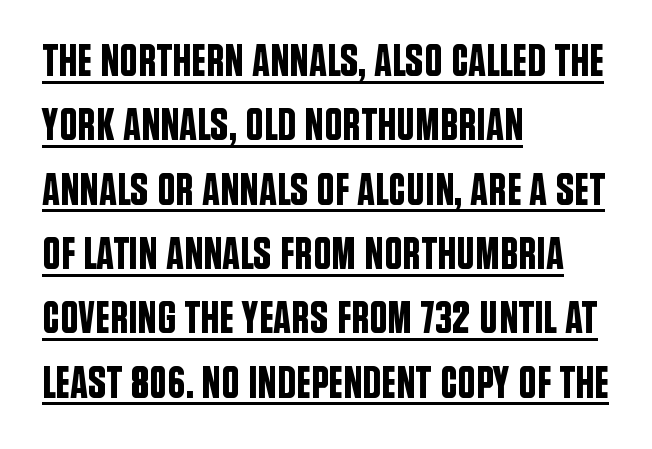
{"serif": "no", "italic": "no", "width": "condensed", "stroke_contrast": "low", "x_height": "large", "monospaced": "no", "underline": "yes", "align": "left", "line_spacing": "normal", "line_spacing_ratio": 1.43, "letter_spacing": "normal", "letter_spacing_em": 0.0, "glyph_px": 45}
